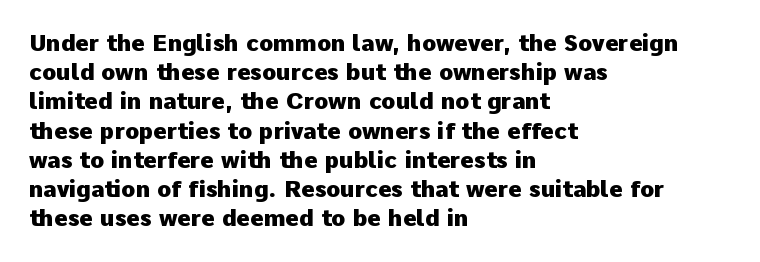
Q: Is the text bold? A: Yes.
Q: Is the text italic (slanted)? A: No, it is upright.
Q: Is the text underlined? A: No.
Q: How is the paragraph aligned? A: Left-aligned.
Q: Is the spacing between letters normal or unusually wide? A: Normal.
Q: Is the spacing between lines tight, normal or loose? A: Normal.
